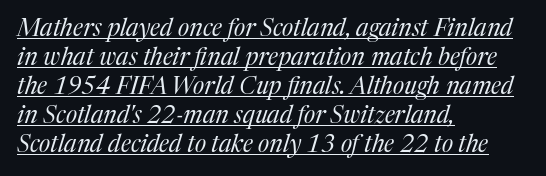
{"italic": "yes", "lean": "right", "slant_degrees": 17, "bold": "no", "underline": "yes", "align": "left", "line_spacing_ratio": 1.21, "letter_spacing": "normal", "letter_spacing_em": 0.0, "glyph_px": 24}
